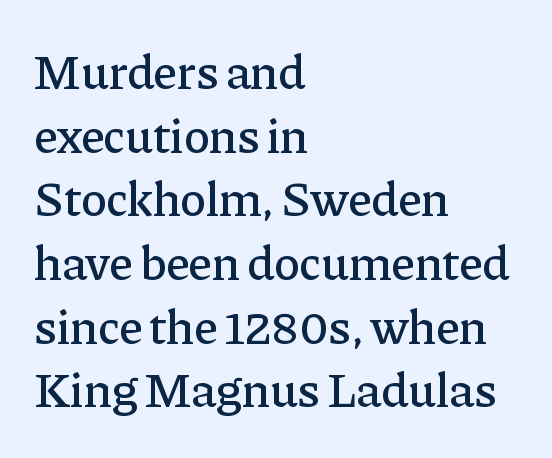
{"serif": "yes", "italic": "no", "width": "normal", "stroke_contrast": "low", "x_height": "medium", "monospaced": "no", "underline": "no", "align": "left", "line_spacing": "normal", "line_spacing_ratio": 1.3, "letter_spacing": "normal", "letter_spacing_em": 0.0, "glyph_px": 49}
